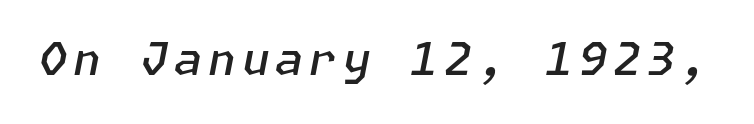
Q: Is the text bold? A: Semi-bold.
Q: Is the text italic (slanted)? A: Yes, it leans right by about 11 degrees.
Q: Is the text underlined? A: No.
Q: Width (condensed, normal, or wide)? A: Normal.
Q: Stroke contrast? A: Low.
Q: x-height? A: Medium.
